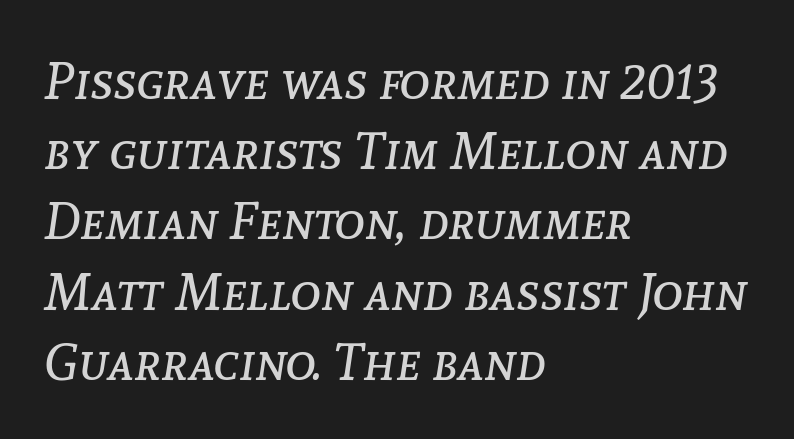
Here the designer chose a conventional face with non-uniform glyph widths. Would a proofreader flag this as italicized? Yes. This block has exactly the height ordinary leading produces. Unmarked baselines from the first word to the last.
